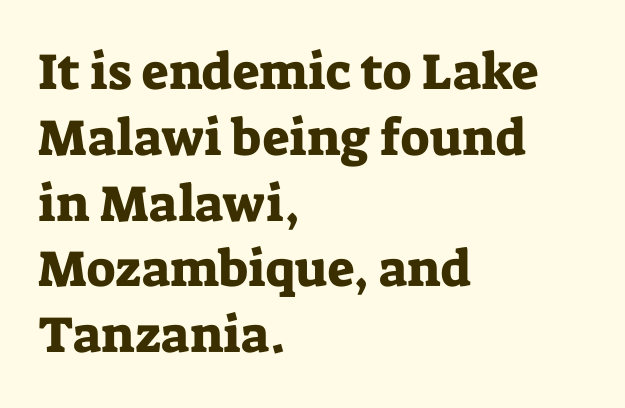
Only glyphs here, with clear space below each row. These lines were composed using upright roman letters. Leftover space on each line is placed entirely after the last word. These lines are rendered in a variable-pitch font. Interline gaps are of average width in this sample. Look at the tracking — it's just the regular setting, nothing added.
